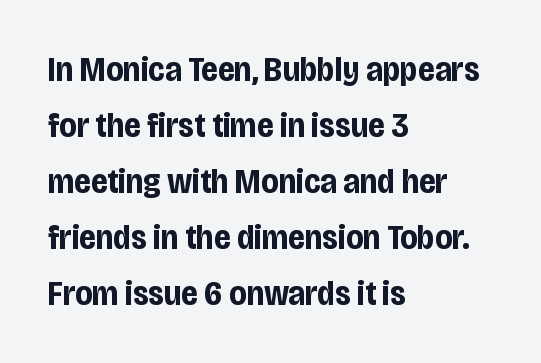
Q: Is the text bold? A: Yes.
Q: Is the text italic (slanted)? A: No, it is upright.
Q: Is the typeface a serif or a sans-serif typeface? A: Sans-serif.
Q: Is the text underlined? A: No.
Q: How is the paragraph aligned? A: Left-aligned.
Q: Is the spacing between letters normal or unusually wide? A: Normal.
Q: Is the spacing between lines tight, normal or loose? A: Normal.
Q: Width (condensed, normal, or wide)? A: Condensed.
Q: Stroke contrast? A: Low.
Q: x-height? A: Large.
Q: Monospaced? A: No.
